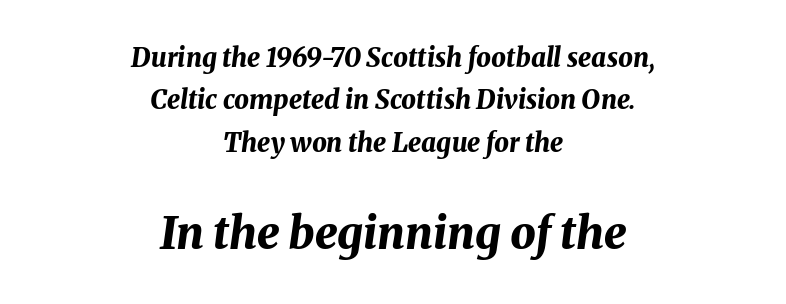
{"italic": "yes", "lean": "right", "slant_degrees": 8, "bold": "yes", "weight": "bold", "width": "normal", "stroke_contrast": "medium", "x_height": "medium", "monospaced": "no", "underline": "no", "align": "center", "line_spacing": "normal", "line_spacing_ratio": 1.63, "letter_spacing": "normal", "letter_spacing_em": 0.0, "larger_block": "second", "size_ratio": 1.73, "glyph_px": 45}
